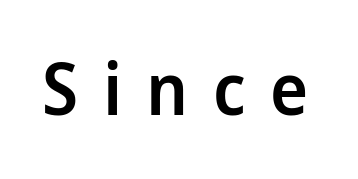
The image shows 72 px semibold sans-serif type, upright; set unusually wide letter spacing (+0.34 em), not underlined; low stroke contrast and a medium x-height.
